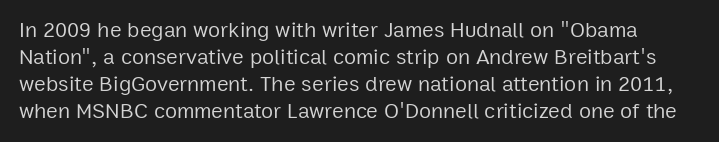
A quiet, ordinary-to-light weight characterises the typeface. A roman cut, with each character standing at attention. Default kerning and tracking; the words read as compact shapes. The string is rendered with underlining switched off.
